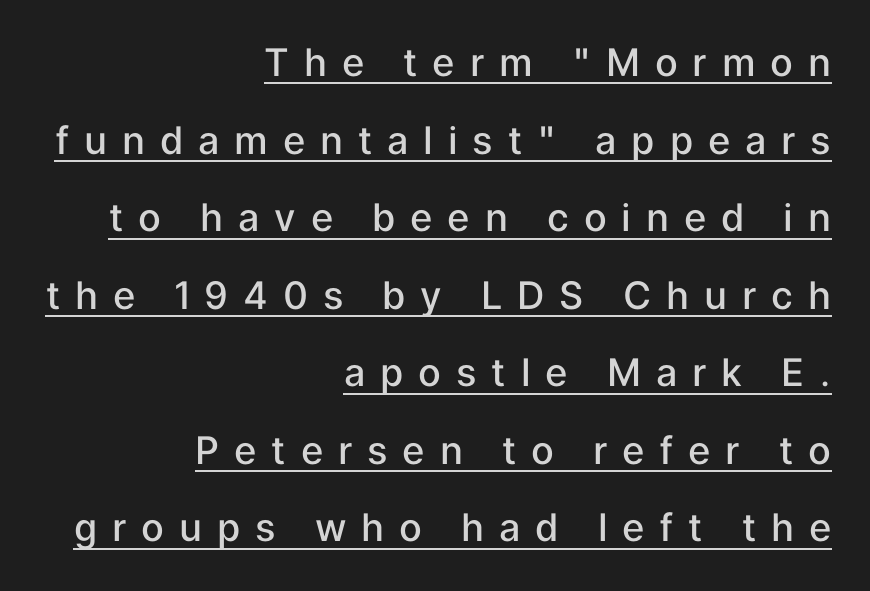
{"serif": "no", "italic": "no", "bold": "semi", "weight": "semibold", "width": "normal", "stroke_contrast": "low", "x_height": "medium", "monospaced": "no", "underline": "yes", "align": "right", "line_spacing": "loose", "line_spacing_ratio": 2.04, "letter_spacing": "wide", "letter_spacing_em": 0.39, "glyph_px": 38}
